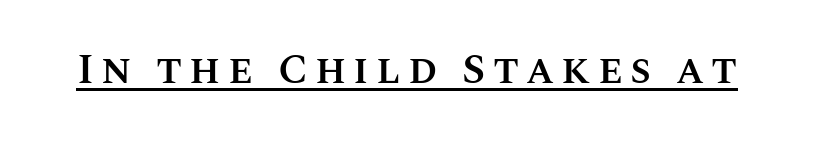
Here the designer chose a conventional face with non-uniform glyph widths. Strokes here are thickened, but only to semibold level. Tall strokes in this sample are plumb rather than angled. These characters rest on top of a visible drawn line.
